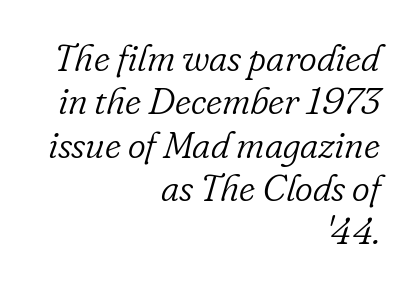
{"serif": "yes", "italic": "yes", "lean": "right", "slant_degrees": 16, "bold": "no", "weight": "light", "width": "normal", "stroke_contrast": "low", "x_height": "small", "monospaced": "no", "underline": "no", "align": "right", "line_spacing": "tight", "line_spacing_ratio": 1.14, "letter_spacing": "normal", "letter_spacing_em": 0.0, "glyph_px": 38}
